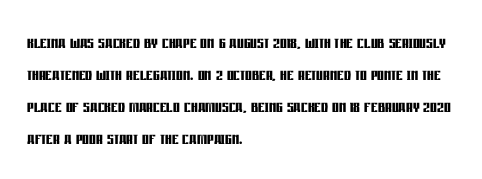
{"italic": "no", "bold": "yes", "underline": "no", "align": "left", "line_spacing": "normal", "line_spacing_ratio": 1.53, "letter_spacing": "normal", "letter_spacing_em": 0.0, "glyph_px": 21}
